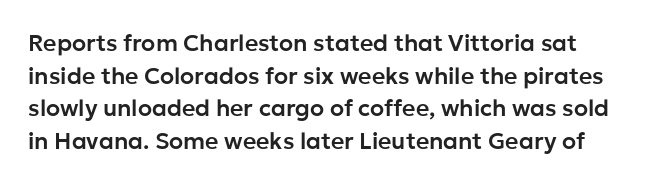
{"italic": "no", "underline": "no", "line_spacing": "normal", "line_spacing_ratio": 1.42, "letter_spacing": "normal", "letter_spacing_em": 0.0, "glyph_px": 23}
